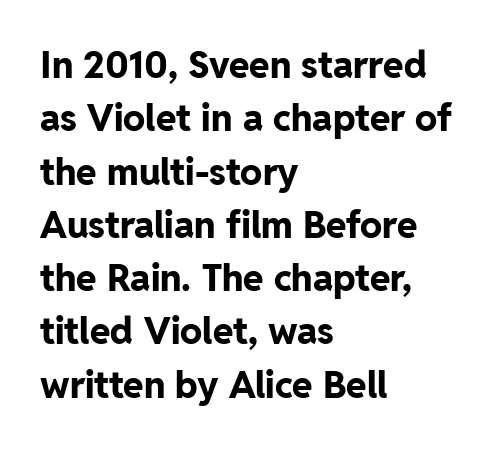
The face used here has the dense, thick strokes of a bold. Check under the words: just untouched page. Caption: multi-line text, flush left, ragged right. The face used here is rendered with its standard letterfit. Spacing verdict: proportional, widths tailored to each character.
